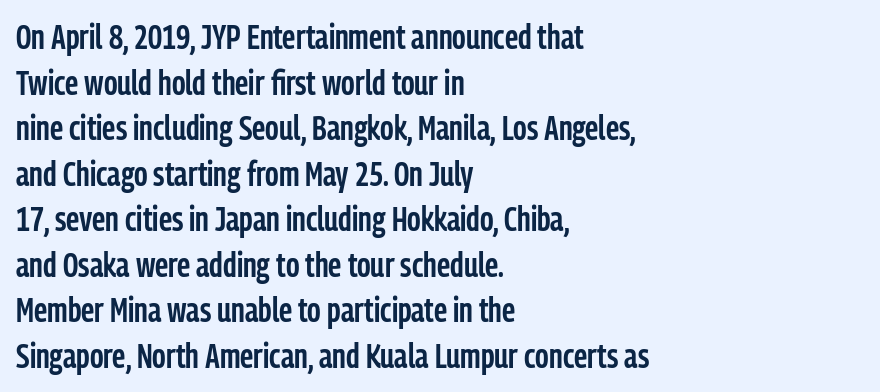
What's the leading like? Ordinary, nothing unusual. Strokes here are thickened, but only to semibold level. Honestly, the letter spacing is just normal — you wouldn't notice it. Look at the bottom of the vertical strokes: they stop flat, with no serifs. Decoration check: the copy has no underline.
